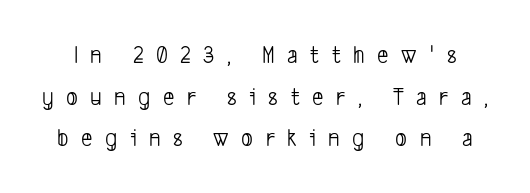
Q: Is the text bold? A: No.
Q: Is the text underlined? A: No.
Q: Is the spacing between letters normal or unusually wide? A: Unusually wide.
Q: Is the spacing between lines tight, normal or loose? A: Normal.
